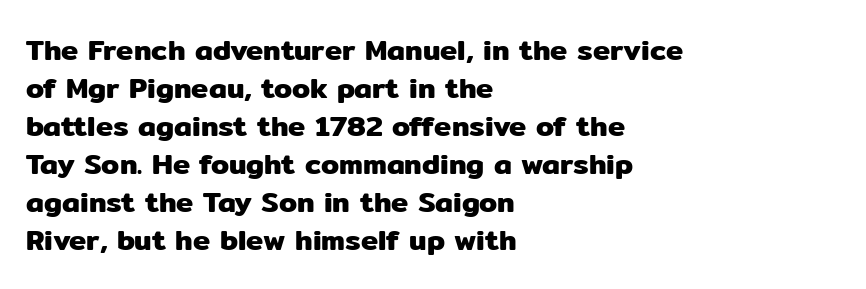
{"serif": "no", "italic": "no", "width": "normal", "stroke_contrast": "low", "x_height": "medium", "monospaced": "no", "underline": "no", "align": "left", "line_spacing": "normal", "line_spacing_ratio": 1.31, "letter_spacing": "normal", "letter_spacing_em": 0.0, "glyph_px": 29}
